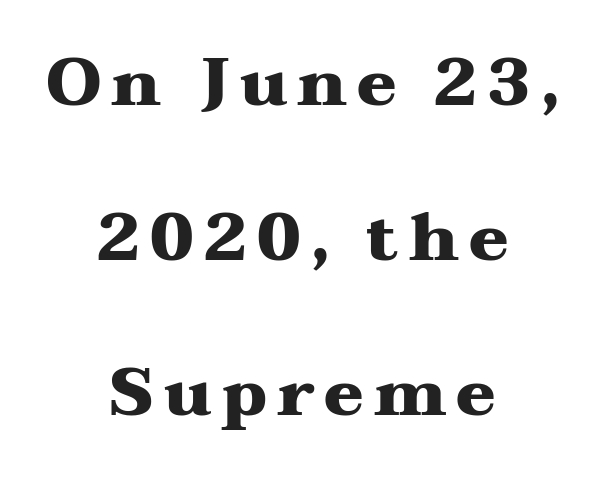
Q: Is the text bold? A: Yes.
Q: Is the text italic (slanted)? A: No, it is upright.
Q: Is the typeface a serif or a sans-serif typeface? A: Serif.
Q: Is the text underlined? A: No.
Q: How is the paragraph aligned? A: Centered.
Q: Is the spacing between lines tight, normal or loose? A: Loose.
Q: Width (condensed, normal, or wide)? A: Wide.
Q: Stroke contrast? A: Medium.
Q: x-height? A: Medium.
Q: Monospaced? A: No.
